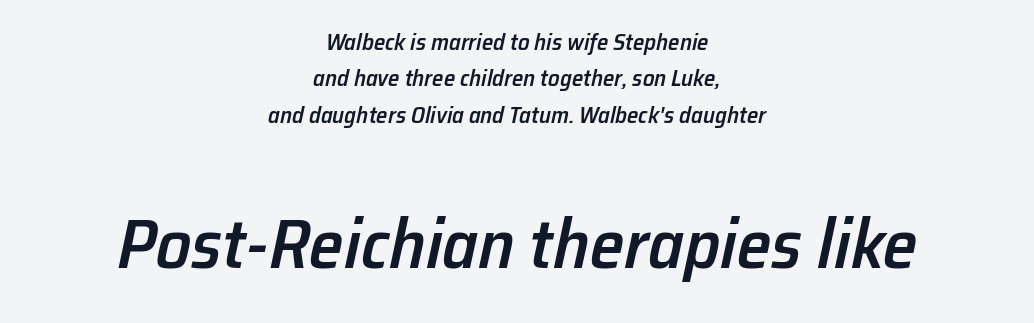
Q: Is the text bold? A: Semi-bold.
Q: Is the text italic (slanted)? A: Yes, it leans right by about 12 degrees.
Q: Is the text underlined? A: No.
Q: How is the paragraph aligned? A: Centered.
Q: Is the spacing between letters normal or unusually wide? A: Normal.
Q: Is the spacing between lines tight, normal or loose? A: Normal.
Q: Which block of text is set in a larger size, the first (top) or the second (bottom)? A: The second (bottom) one.
Q: Width (condensed, normal, or wide)? A: Normal.
Q: Stroke contrast? A: Low.
Q: x-height? A: Medium.
Q: Monospaced? A: No.
